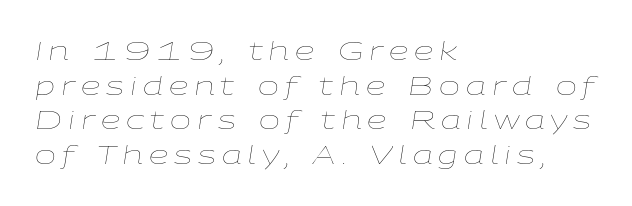
Lines of text with bare space underneath. The font's italic variant was chosen for this text. How would I describe the line gaps? Plain and ordinary. Each line starts at the same left margin while the right side varies. Weight: regular or lighter. Short note: letters widely spaced.
